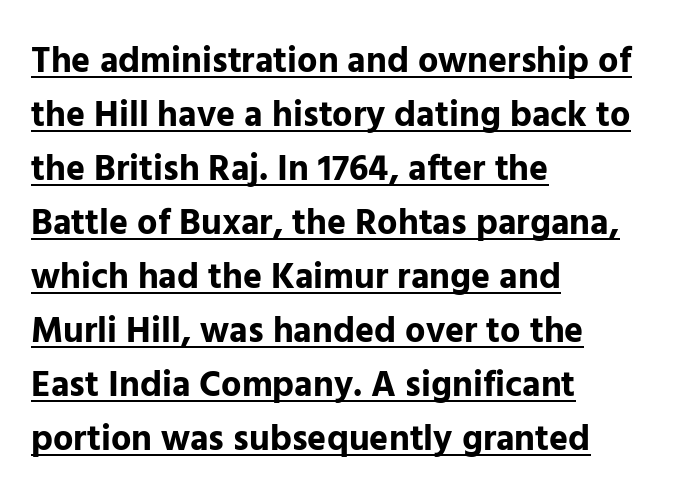
Q: Is the text bold? A: Yes.
Q: Is the text italic (slanted)? A: No, it is upright.
Q: Is the typeface a serif or a sans-serif typeface? A: Sans-serif.
Q: Is the text underlined? A: Yes.
Q: How is the paragraph aligned? A: Left-aligned.
Q: Is the spacing between letters normal or unusually wide? A: Normal.
Q: Is the spacing between lines tight, normal or loose? A: Normal.
Q: Width (condensed, normal, or wide)? A: Normal.
Q: Stroke contrast? A: Low.
Q: x-height? A: Medium.
Q: Monospaced? A: No.
